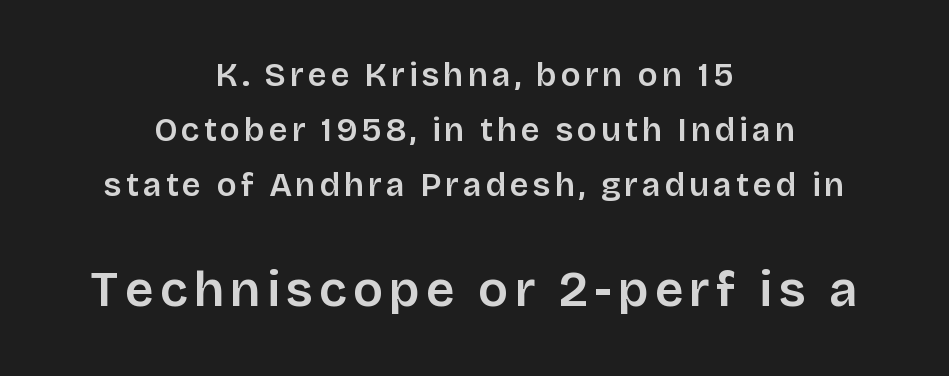
The image shows 50 px sans-serif type, upright; set centered, normal line spacing (1.66x), not underlined; the second (bottom) block is 1.52x larger; low stroke contrast and a large x-height.
